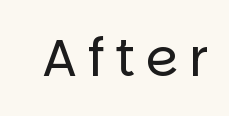
The image shows 52 px regular-weight sans-serif type, upright; set unusually wide letter spacing (+0.2 em), not underlined; low stroke contrast and a large x-height.
